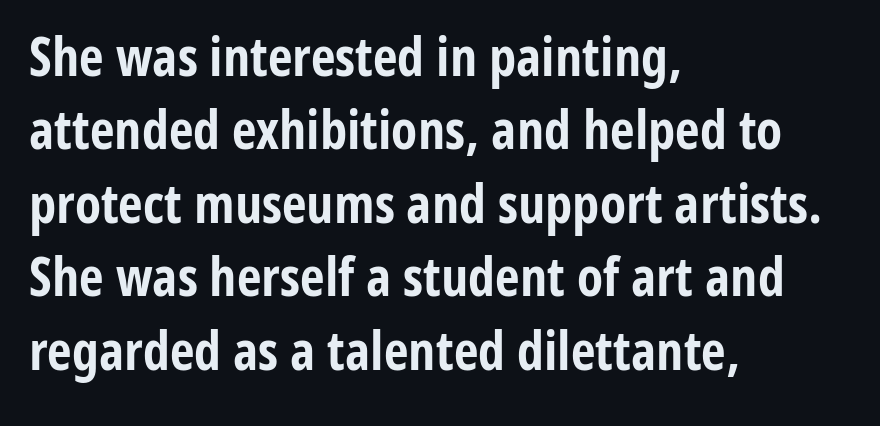
How heavy is the stroke? Heavy — this is a bold. These lines are set flush left with a ragged right edge. Compared with typical body copy, the letter spacing here is the same. The rendering shows plain stroke endings on the letterforms — a sans-serif design. The words here are not underlined.
